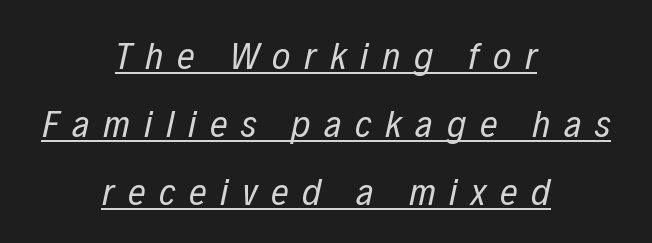
Q: Is the text bold? A: No.
Q: Is the text italic (slanted)? A: Yes, it leans right by about 12 degrees.
Q: Is the text underlined? A: Yes.
Q: How is the paragraph aligned? A: Centered.
Q: Is the spacing between letters normal or unusually wide? A: Unusually wide.
Q: Width (condensed, normal, or wide)? A: Condensed.
Q: Stroke contrast? A: Low.
Q: x-height? A: Medium.
Q: Monospaced? A: No.
